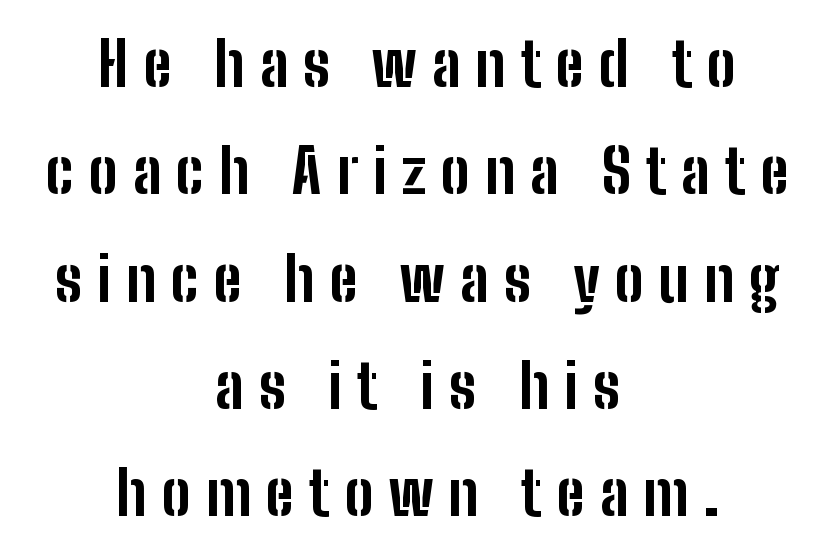
The typography opts for an upright posture over an oblique one. Line starts and ends both wander, symmetrically. Here the designer chose a conventional face with non-uniform glyph widths. The passage shown is emphatically bold.
